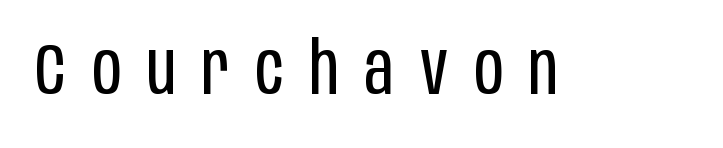
{"serif": "no", "italic": "no", "bold": "no", "weight": "regular", "width": "condensed", "stroke_contrast": "low", "x_height": "large", "monospaced": "no", "underline": "no", "letter_spacing": "wide", "letter_spacing_em": 0.36, "glyph_px": 72}
